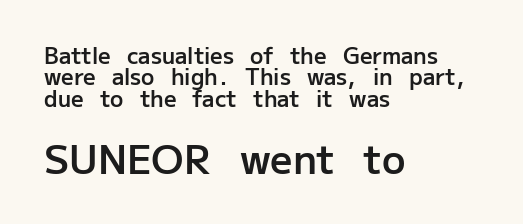
Q: Is the text bold? A: Semi-bold.
Q: Is the text italic (slanted)? A: No, it is upright.
Q: Is the typeface a serif or a sans-serif typeface? A: Sans-serif.
Q: Is the text underlined? A: No.
Q: How is the paragraph aligned? A: Left-aligned.
Q: Is the spacing between letters normal or unusually wide? A: Normal.
Q: Is the spacing between lines tight, normal or loose? A: Tight.
Q: Which block of text is set in a larger size, the first (top) or the second (bottom)? A: The second (bottom) one.
Q: Width (condensed, normal, or wide)? A: Normal.
Q: Stroke contrast? A: Low.
Q: x-height? A: Medium.
Q: Monospaced? A: No.
